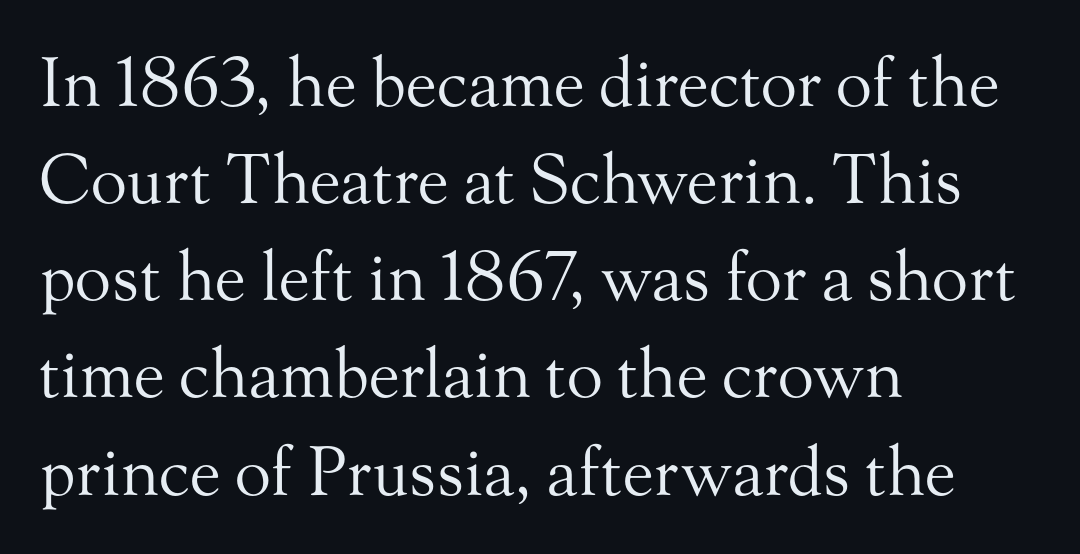
The letters sit at their default tracking, neither squeezed nor spread. The weight would be labelled regular, book, light, or lighter still. Do the characters align in a grid? No, the font is proportional. Check where the strokes stop: tiny serifs finish them off.
